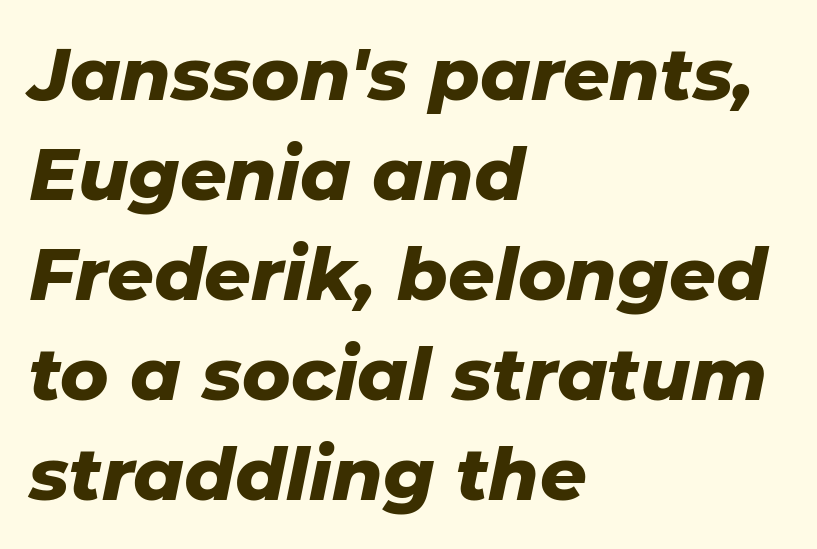
Q: Is the text bold? A: Yes.
Q: Is the text italic (slanted)? A: Yes, it leans right by about 11 degrees.
Q: Is the text underlined? A: No.
Q: How is the paragraph aligned? A: Left-aligned.
Q: Is the spacing between letters normal or unusually wide? A: Normal.
Q: Is the spacing between lines tight, normal or loose? A: Normal.
Q: Width (condensed, normal, or wide)? A: Normal.
Q: Stroke contrast? A: Low.
Q: x-height? A: Medium.
Q: Monospaced? A: No.
